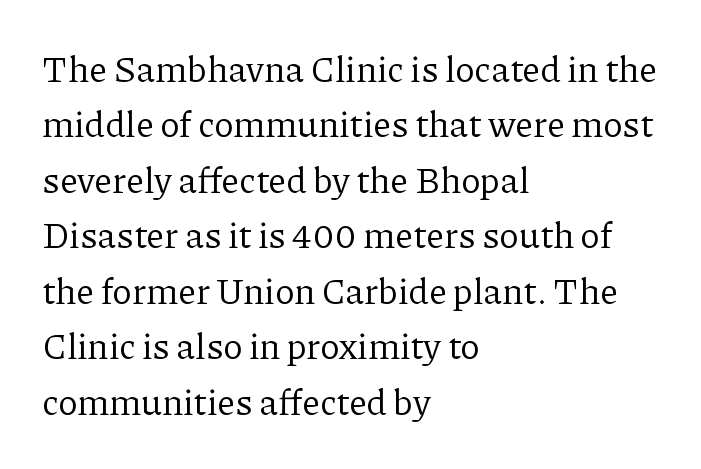
Stroke terminals: seriffed. Weight: in the light-to-regular range. The setting favours the left margin, as ordinary paragraphs usually do. A typesetter would call this proportional, since set widths differ per character. Words appear dense and cohesive because spacing is normal.
